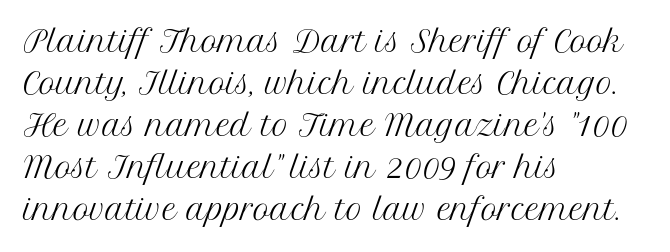
Q: Is the text bold? A: No.
Q: Is the text italic (slanted)? A: Yes.
Q: Is the text underlined? A: No.
Q: How is the paragraph aligned? A: Left-aligned.
Q: Is the spacing between letters normal or unusually wide? A: Normal.
Q: Is the spacing between lines tight, normal or loose? A: Normal.
Q: Width (condensed, normal, or wide)? A: Normal.
Q: Stroke contrast? A: Medium.
Q: x-height? A: Medium.
Q: Monospaced? A: No.
